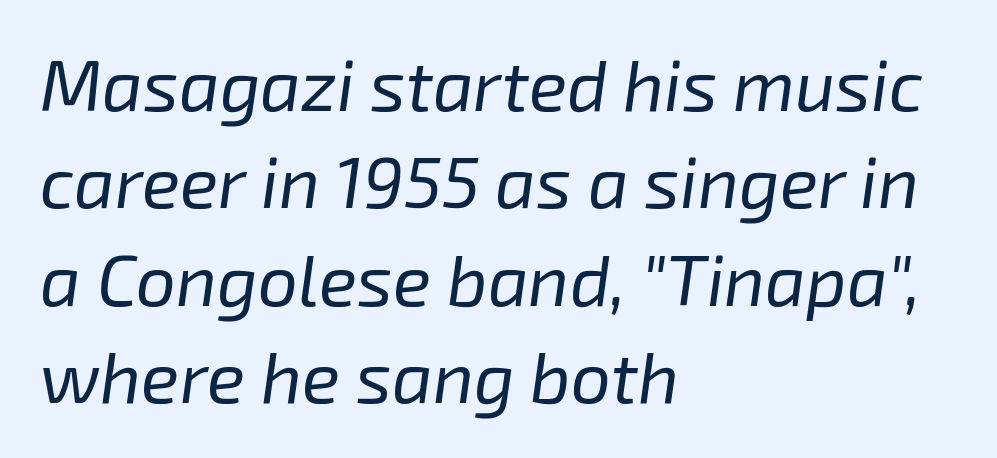
The image shows 71 px regular-weight type, italic (leaning right); set left-aligned, normal line spacing (1.37x), normal letter spacing, not underlined; low stroke contrast and a medium x-height.
